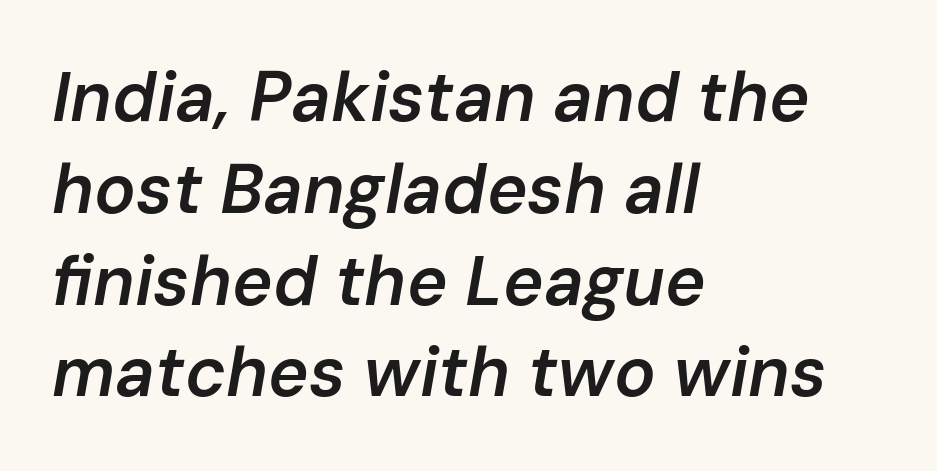
The image shows 69 px semibold type, italic (leaning right); set left-aligned, normal line spacing (1.33x), normal letter spacing, not underlined; low stroke contrast and a medium x-height.
